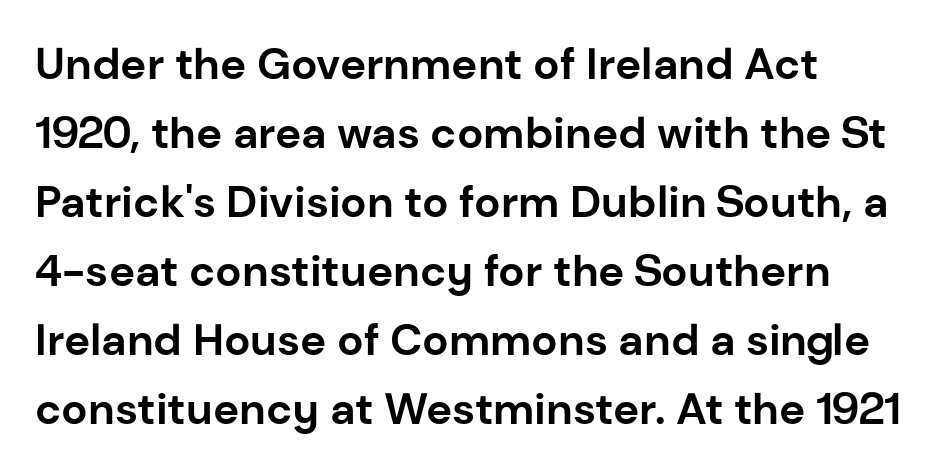
The image shows 44 px bold sans-serif type, upright; set normal line spacing (1.57x), normal letter spacing, not underlined; low stroke contrast and a medium x-height.
